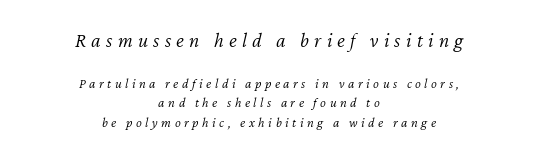
Successive baselines arrive at the customary interval. Letter spacing: wide. Unbolded letterforms with no extra heft. The rendering shrinks the type as you move from the upper chunk to the lower.
